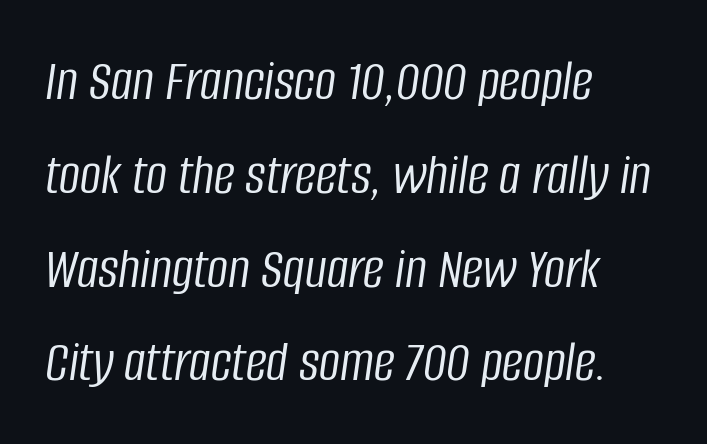
Q: Is the text bold? A: No.
Q: Is the text italic (slanted)? A: Yes, it leans right by about 8 degrees.
Q: Is the text underlined? A: No.
Q: How is the paragraph aligned? A: Left-aligned.
Q: Is the spacing between letters normal or unusually wide? A: Normal.
Q: Is the spacing between lines tight, normal or loose? A: Normal.
Q: Width (condensed, normal, or wide)? A: Condensed.
Q: Stroke contrast? A: Low.
Q: x-height? A: Large.
Q: Monospaced? A: No.
